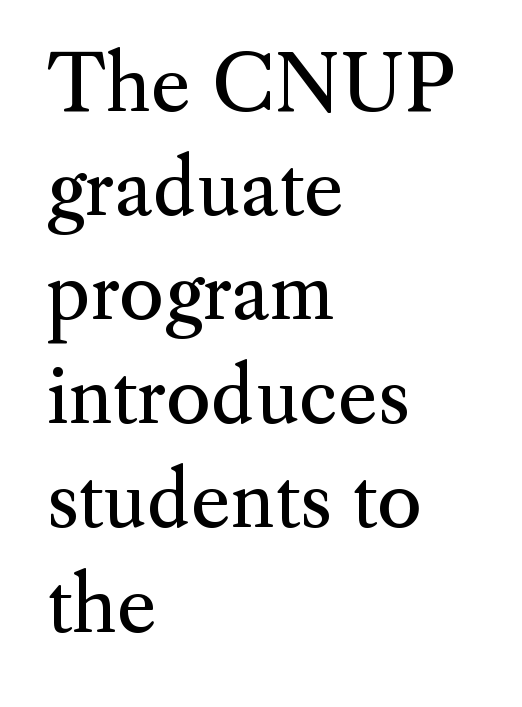
Examine the stroke ends and you'll spot serifs. This sample has the flowing, uneven cadence of proportional lettering. The font is comparable to plain body text, perhaps lighter. The letters stand upright; this is a roman face.
